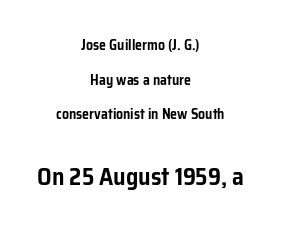
The image shows 24 px text type, upright; set centered, loose line spacing (2.47x), normal letter spacing, not underlined; the second (bottom) block is 1.71x larger.
